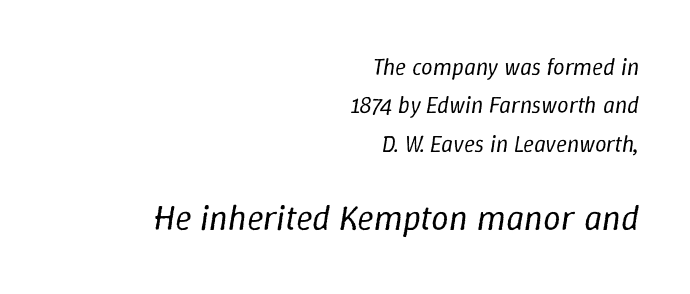
{"italic": "yes", "lean": "right", "slant_degrees": 9, "bold": "no", "weight": "regular", "width": "normal", "stroke_contrast": "low", "x_height": "medium", "monospaced": "no", "underline": "no", "align": "right", "line_spacing": "normal", "line_spacing_ratio": 1.67, "letter_spacing": "normal", "letter_spacing_em": 0.0, "larger_block": "second", "size_ratio": 1.52, "glyph_px": 35}
